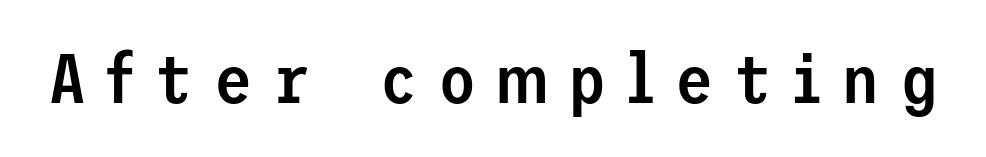
{"serif": "no", "italic": "no", "bold": "semi", "weight": "semibold", "width": "normal", "stroke_contrast": "low", "x_height": "medium", "underline": "no", "letter_spacing": "wide", "letter_spacing_em": 0.29, "glyph_px": 70}
